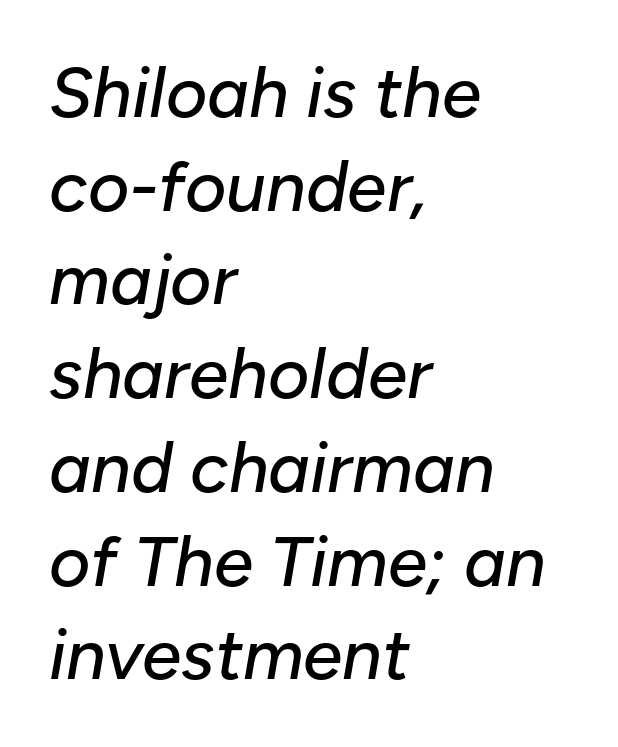
Q: Is the text italic (slanted)? A: Yes, it leans right by about 10 degrees.
Q: Is the text underlined? A: No.
Q: How is the paragraph aligned? A: Left-aligned.
Q: Is the spacing between letters normal or unusually wide? A: Normal.
Q: Is the spacing between lines tight, normal or loose? A: Normal.
Q: Width (condensed, normal, or wide)? A: Normal.
Q: Stroke contrast? A: Low.
Q: x-height? A: Medium.
Q: Monospaced? A: No.
